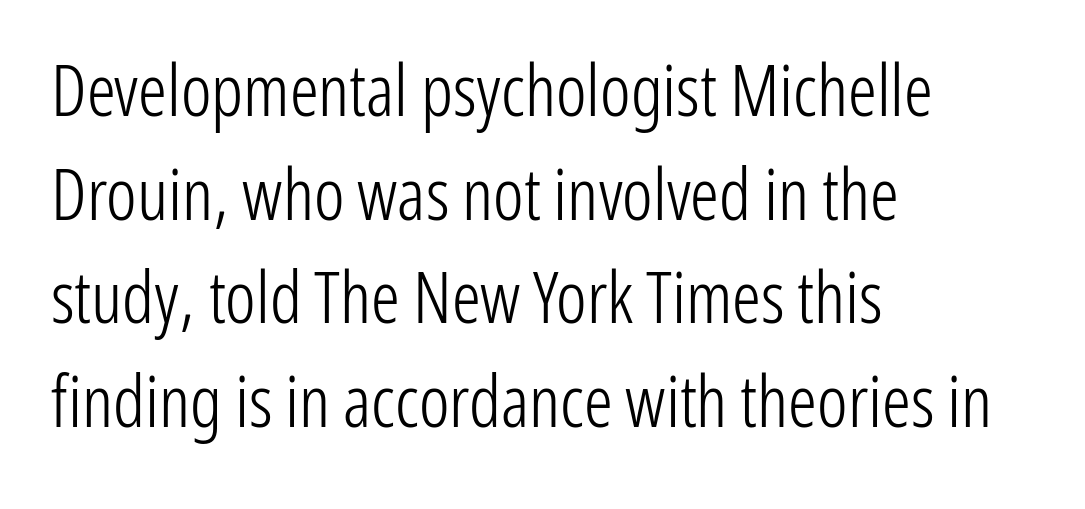
The image shows 72 px light, condensed sans-serif type, upright; set left-aligned, normal line spacing (1.44x), normal letter spacing, not underlined; low stroke contrast and a medium x-height.
